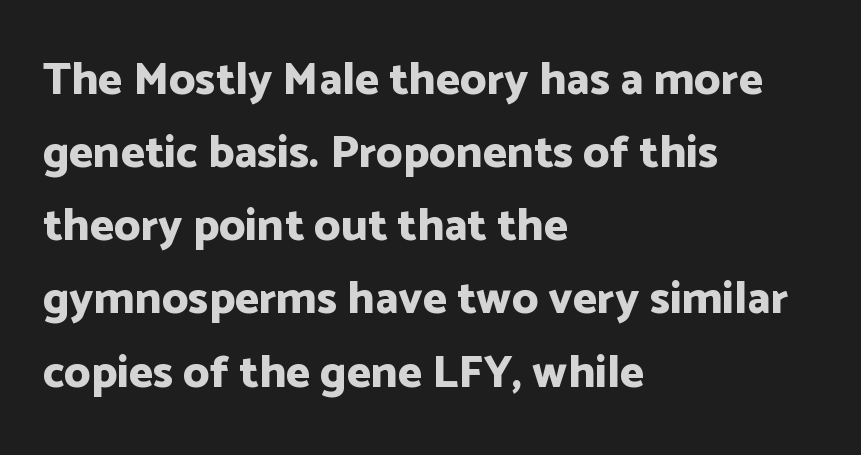
The image shows 46 px bold sans-serif type, upright; set left-aligned, normal line spacing (1.59x), normal letter spacing, not underlined; low stroke contrast and a medium x-height.
